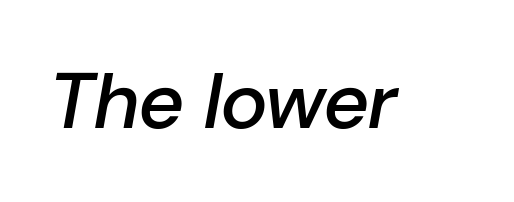
The image shows 79 px semibold type, italic (leaning right); set normal letter spacing, not underlined; low stroke contrast and a medium x-height.
